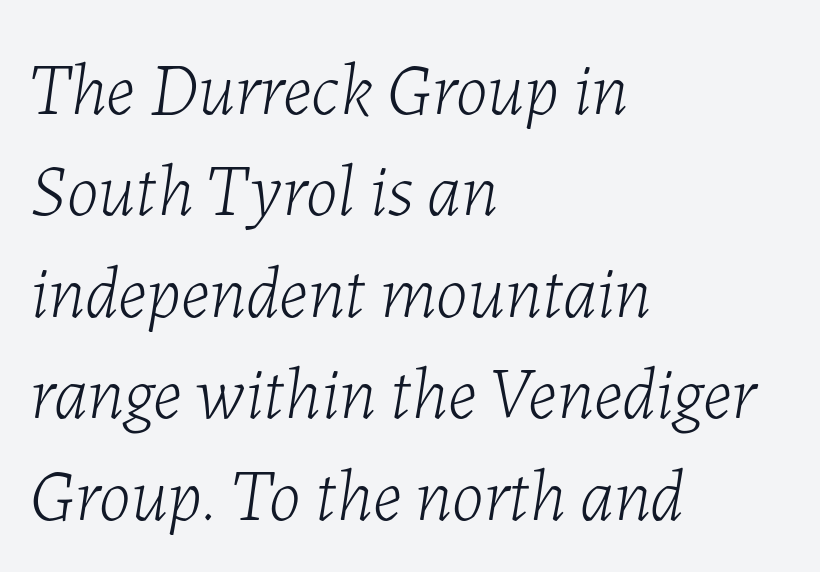
The image shows 73 px light type, italic (leaning right); set left-aligned, normal line spacing (1.39x), normal letter spacing, not underlined; low stroke contrast and a medium x-height.
